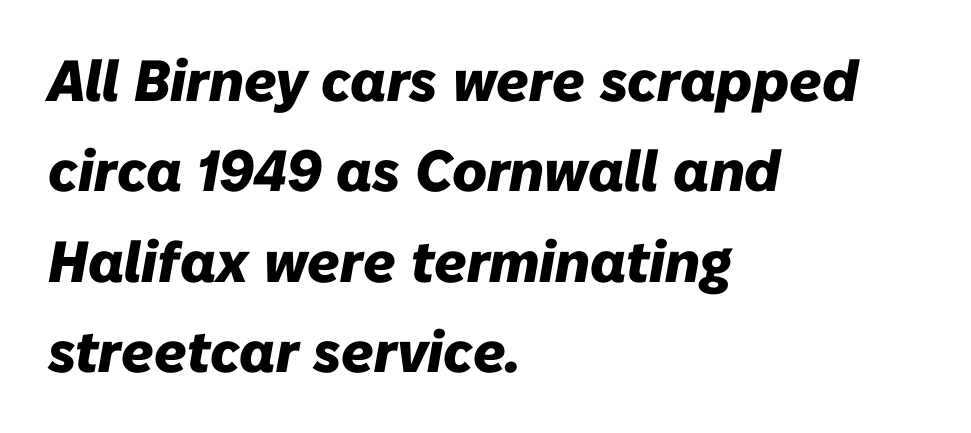
{"italic": "yes", "lean": "right", "slant_degrees": 10, "bold": "yes", "weight": "heavy", "width": "normal", "stroke_contrast": "low", "x_height": "medium", "monospaced": "no", "underline": "no", "align": "left", "line_spacing": "normal", "line_spacing_ratio": 1.56, "letter_spacing": "normal", "letter_spacing_em": 0.0, "glyph_px": 58}
